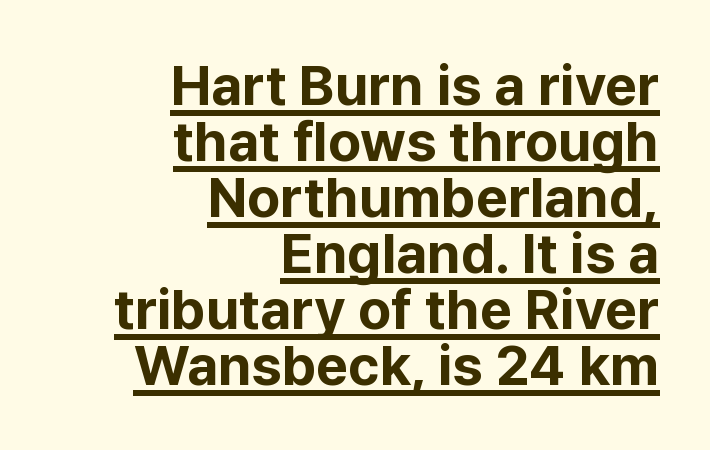
The line-height multiplier appears low, near solid setting. The paragraph shown leans on its right margin. Nobody touched the tracking dial on this one. The passage shown is emphatically bold.
